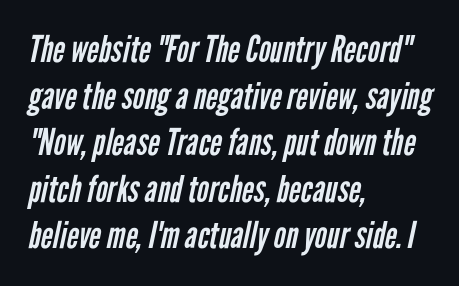
The image shows 37 px regular-weight, condensed sans-serif type; set left-aligned, normal line spacing (1.26x), normal letter spacing, not underlined; low stroke contrast and a medium x-height.
